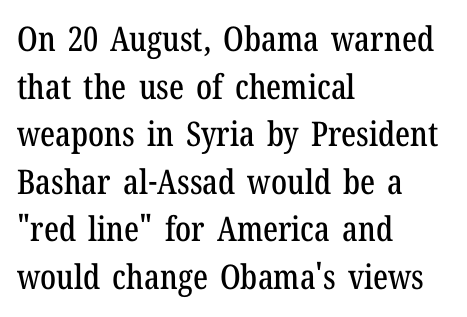
The image shows 34 px condensed serif type, upright; set left-aligned, normal line spacing (1.4x), normal letter spacing, not underlined; low stroke contrast and a medium x-height.
